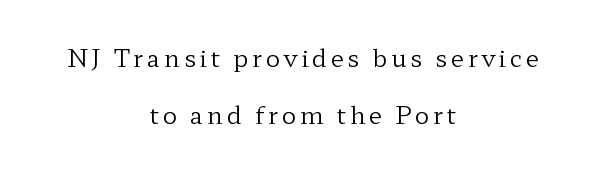
The image shows 24 px text type, upright; set centered, loose line spacing (2.36x), not underlined.
